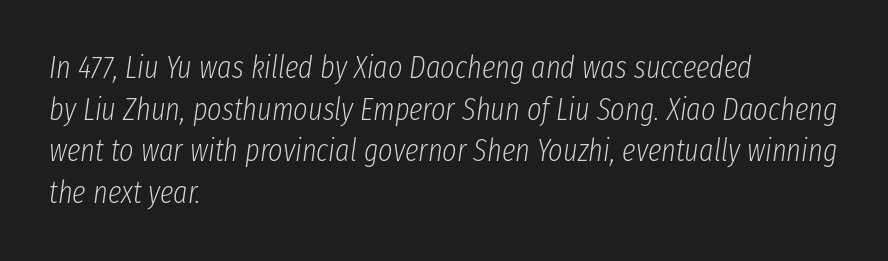
Plain, unruled lines of type. Heaviness? Minimal to ordinary, like unemphasized prose. Italic: yes, the glyphs are oblique. Compared with typical paragraphs, the rows here are spaced about the same. The letters advance in unequal steps, a hallmark of proportional type. This rendering uses left alignment, leaving the right contour irregular.
